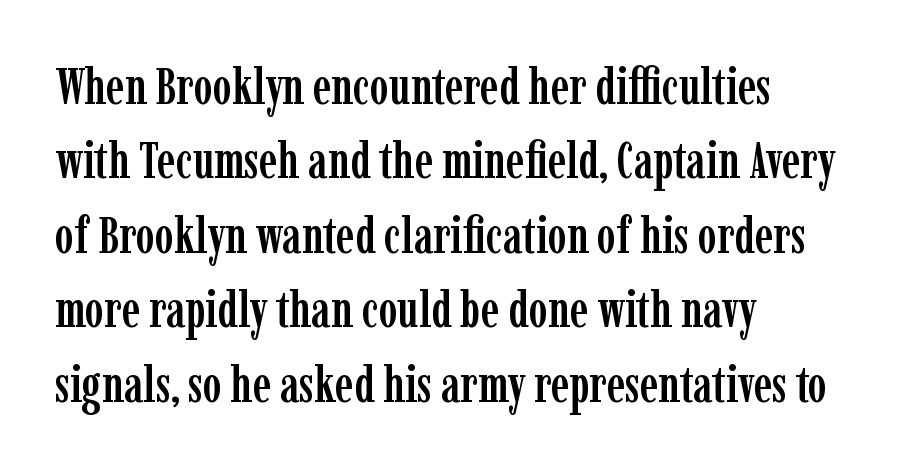
The image shows 51 px condensed serif type, upright; set left-aligned, normal line spacing (1.46x), normal letter spacing, not underlined; low stroke contrast and a medium x-height.
